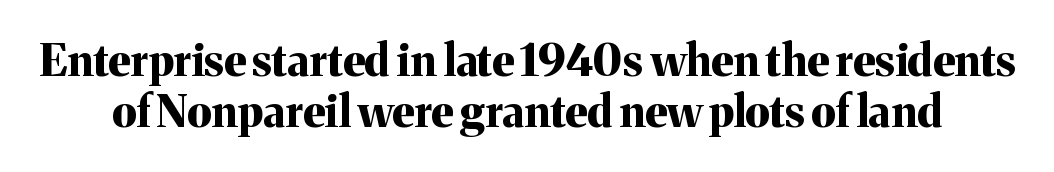
{"serif": "yes", "italic": "no", "bold": "yes", "weight": "bold", "width": "normal", "stroke_contrast": "medium", "x_height": "medium", "monospaced": "no", "underline": "no", "line_spacing": "tight", "line_spacing_ratio": 1.15, "letter_spacing": "normal", "letter_spacing_em": 0.0, "glyph_px": 44}
